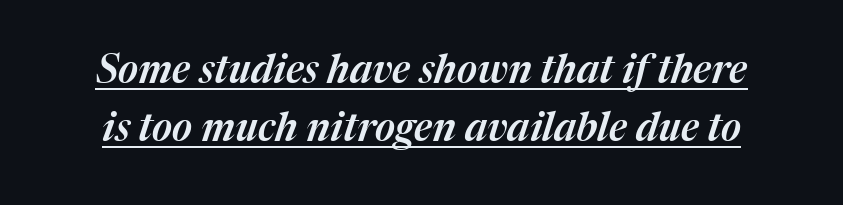
The face used here has a pronounced slope to its letters. The letters advance in unequal steps, a hallmark of proportional type. These characters rest on top of a visible drawn line. Spacing between characters is what you'd get straight out of the box. Does the leading feel generous? No, just average.
